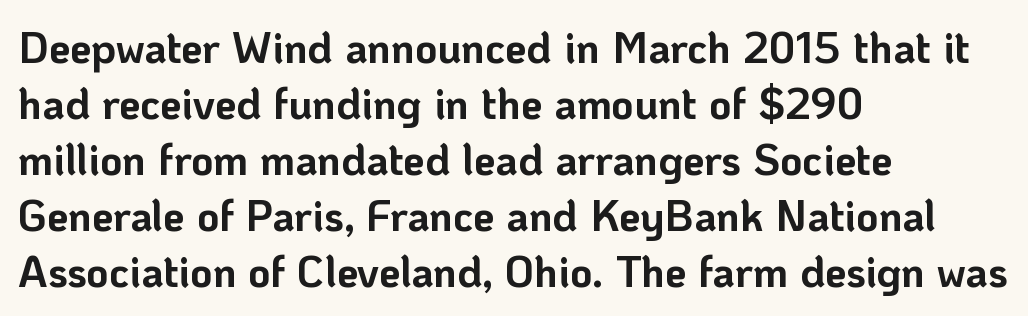
The image shows 43 px bold sans-serif type, upright; set left-aligned, normal line spacing (1.3x), normal letter spacing, not underlined; low stroke contrast and a medium x-height.
